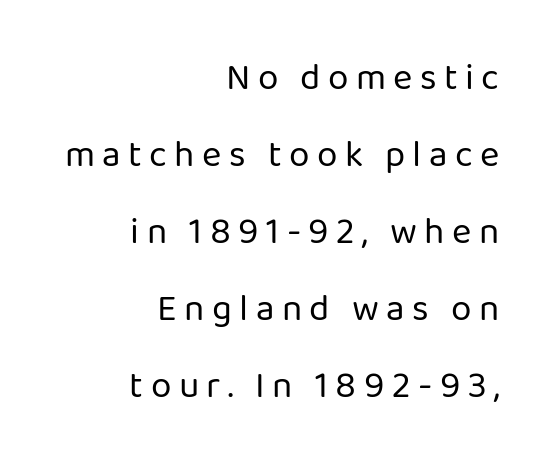
Q: Is the text bold? A: No.
Q: Is the text italic (slanted)? A: No, it is upright.
Q: Is the typeface a serif or a sans-serif typeface? A: Sans-serif.
Q: Is the text underlined? A: No.
Q: How is the paragraph aligned? A: Right-aligned.
Q: Is the spacing between letters normal or unusually wide? A: Unusually wide.
Q: Is the spacing between lines tight, normal or loose? A: Loose.
Q: Width (condensed, normal, or wide)? A: Normal.
Q: Stroke contrast? A: Low.
Q: x-height? A: Medium.
Q: Monospaced? A: No.
